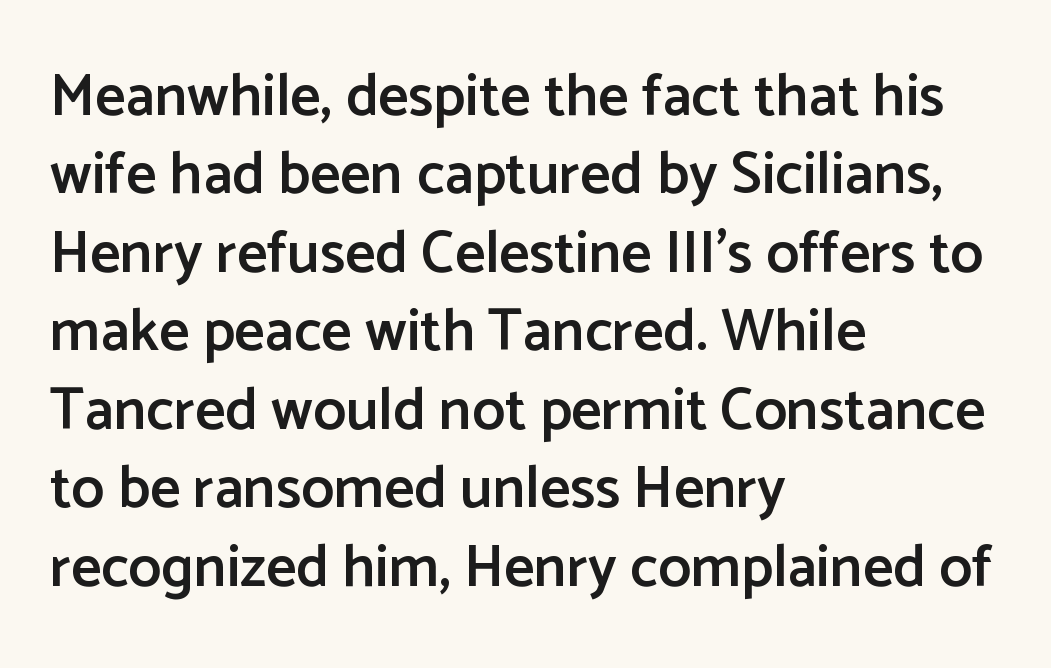
Q: Is the text bold? A: Semi-bold.
Q: Is the text italic (slanted)? A: No, it is upright.
Q: Is the typeface a serif or a sans-serif typeface? A: Sans-serif.
Q: Is the text underlined? A: No.
Q: How is the paragraph aligned? A: Left-aligned.
Q: Is the spacing between letters normal or unusually wide? A: Normal.
Q: Is the spacing between lines tight, normal or loose? A: Normal.
Q: Width (condensed, normal, or wide)? A: Normal.
Q: Stroke contrast? A: Low.
Q: x-height? A: Medium.
Q: Monospaced? A: No.
